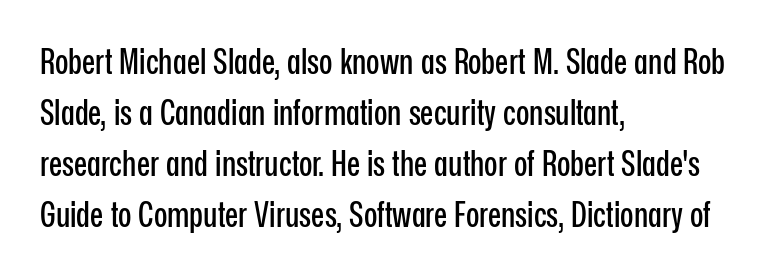
Q: Is the text italic (slanted)? A: No, it is upright.
Q: Is the typeface a serif or a sans-serif typeface? A: Sans-serif.
Q: Is the text underlined? A: No.
Q: How is the paragraph aligned? A: Left-aligned.
Q: Is the spacing between letters normal or unusually wide? A: Normal.
Q: Is the spacing between lines tight, normal or loose? A: Normal.
Q: Width (condensed, normal, or wide)? A: Condensed.
Q: Stroke contrast? A: Low.
Q: x-height? A: Medium.
Q: Monospaced? A: No.
